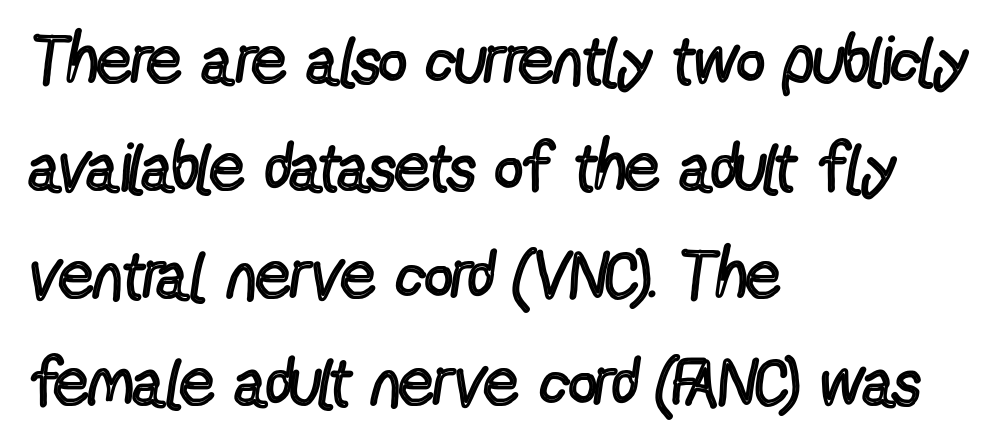
Q: Is the text bold? A: No.
Q: Is the typeface a serif or a sans-serif typeface? A: Sans-serif.
Q: Is the text underlined? A: No.
Q: How is the paragraph aligned? A: Left-aligned.
Q: Is the spacing between letters normal or unusually wide? A: Normal.
Q: Is the spacing between lines tight, normal or loose? A: Normal.
Q: Width (condensed, normal, or wide)? A: Condensed.
Q: x-height? A: Medium.
Q: Monospaced? A: No.
